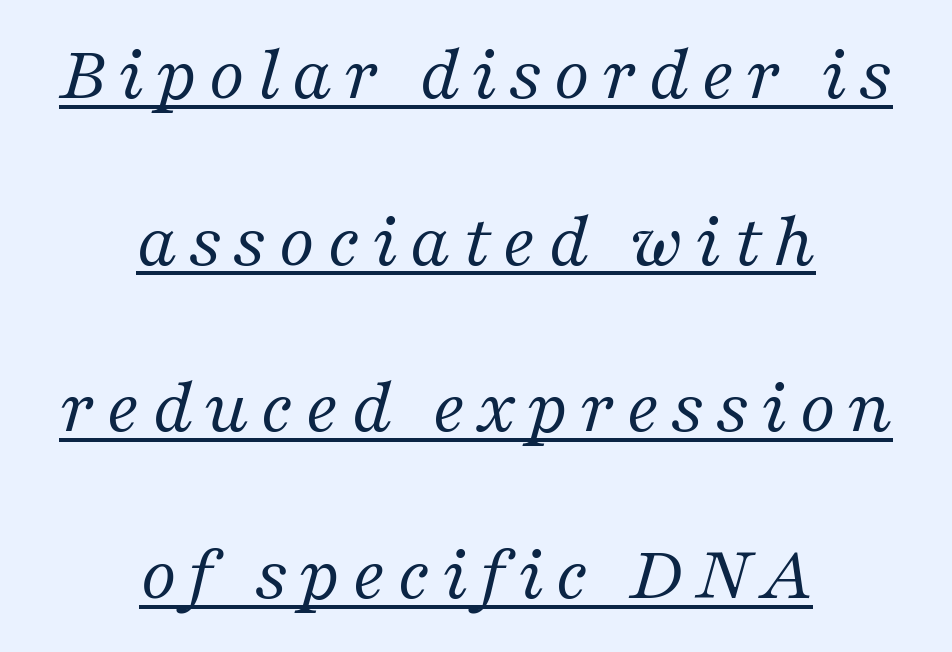
{"serif": "yes", "italic": "yes", "lean": "right", "slant_degrees": 16, "bold": "no", "weight": "regular", "width": "normal", "stroke_contrast": "medium", "x_height": "medium", "monospaced": "no", "underline": "yes", "align": "center", "line_spacing": "loose", "line_spacing_ratio": 2.11, "glyph_px": 79}
